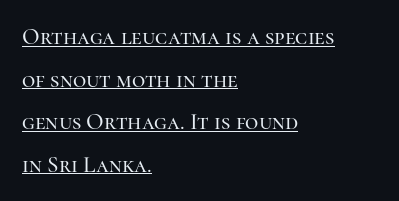
Q: Is the text italic (slanted)? A: No, it is upright.
Q: Is the text underlined? A: Yes.
Q: How is the paragraph aligned? A: Left-aligned.
Q: Is the spacing between letters normal or unusually wide? A: Normal.
